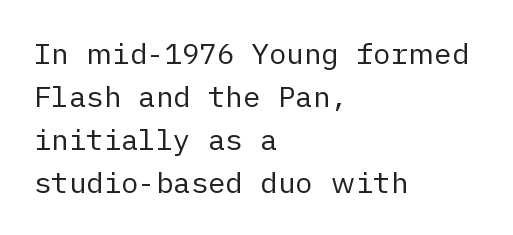
The image shows 29 px regular-weight sans-serif type, upright; set left-aligned, normal line spacing (1.48x), normal letter spacing, not underlined; low stroke contrast and a medium x-height.
